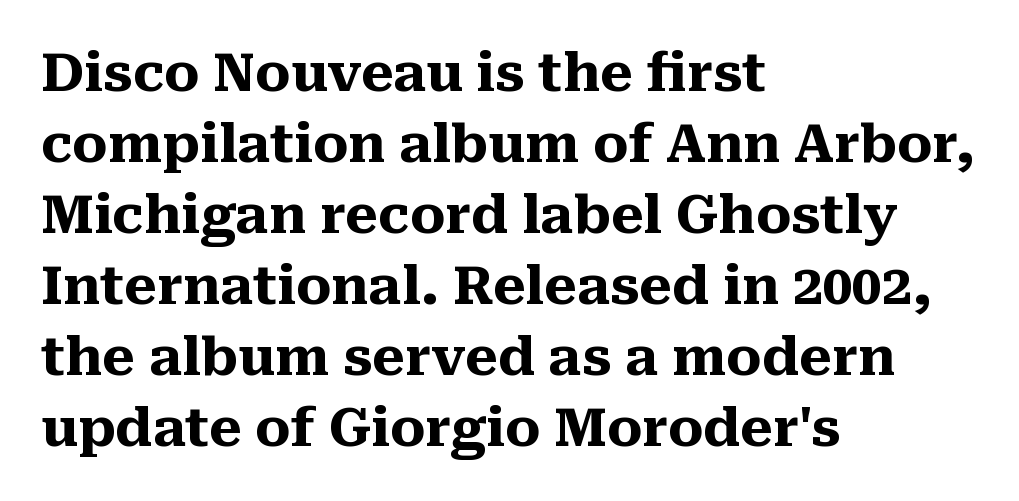
Q: Is the text bold? A: Yes.
Q: Is the text italic (slanted)? A: No, it is upright.
Q: Is the typeface a serif or a sans-serif typeface? A: Serif.
Q: Is the text underlined? A: No.
Q: How is the paragraph aligned? A: Left-aligned.
Q: Is the spacing between letters normal or unusually wide? A: Normal.
Q: Is the spacing between lines tight, normal or loose? A: Normal.
Q: Width (condensed, normal, or wide)? A: Normal.
Q: Stroke contrast? A: Medium.
Q: x-height? A: Medium.
Q: Monospaced? A: No.
